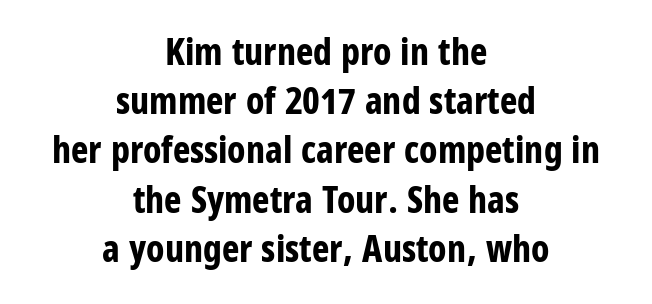
The image shows 37 px bold, condensed sans-serif type, upright; set centered, normal line spacing (1.33x), normal letter spacing, not underlined; low stroke contrast and a large x-height.
